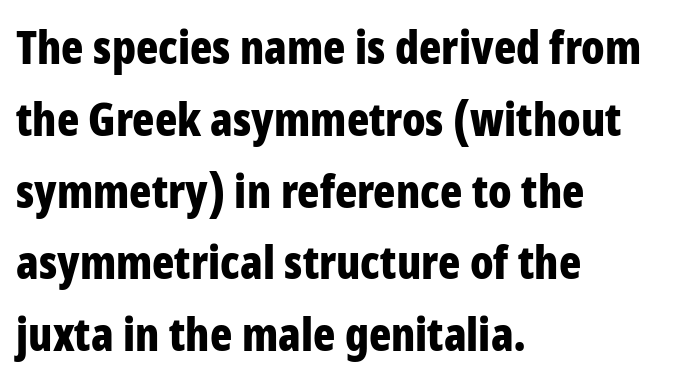
The image shows 46 px bold, condensed sans-serif type, upright; set left-aligned, normal line spacing (1.56x), normal letter spacing, not underlined; low stroke contrast and a large x-height.
